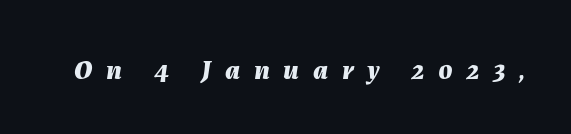
Caption: expanded tracking, letters set apart. Weight check: bold — yes, fully. The rendering uses natural spacing where letterforms have individual widths. Yep, that's italic — everything's leaning.
